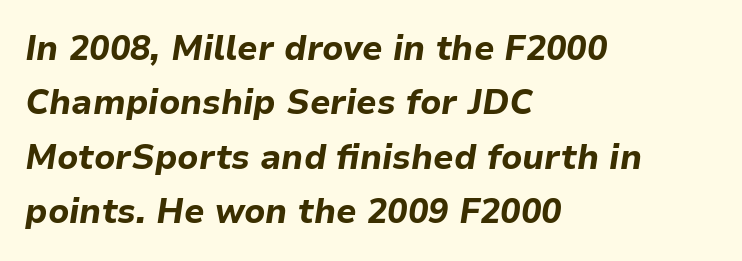
Does the leading feel generous? No, just average. Anything drawn beneath the words? Only blank space. Yep, that's italic — everything's leaning. Students, this is bold: see how much ink each stroke carries. You could not count columns in this text — the font is proportionally spaced.
